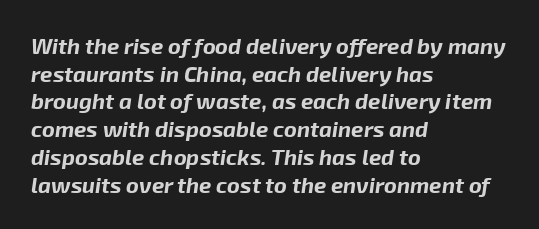
Q: Is the text bold? A: Yes.
Q: Is the text italic (slanted)? A: Yes, it leans right by about 8 degrees.
Q: Is the text underlined? A: No.
Q: How is the paragraph aligned? A: Left-aligned.
Q: Is the spacing between letters normal or unusually wide? A: Normal.
Q: Is the spacing between lines tight, normal or loose? A: Normal.
